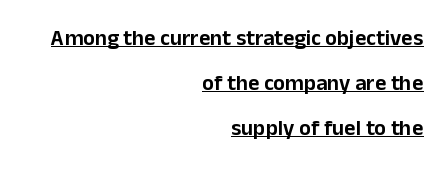
Italic: no, the glyphs are upright roman. Line ends are locked; line starts wander. The passage shown stacks its lines with a broad gap. You can see a thin bar hugging the bottom of the glyphs. Glyph-to-glyph distance matches everyday printed text.
